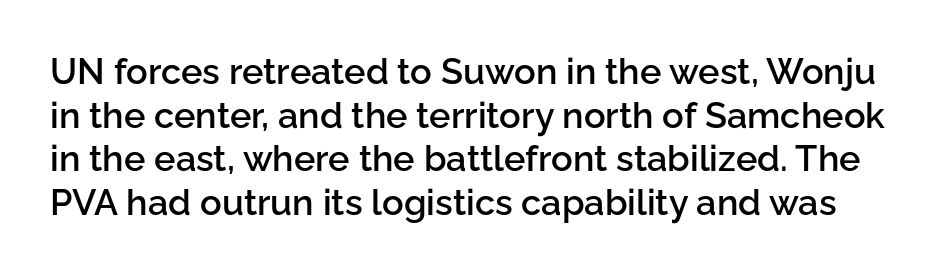
Think of a printed novel: that variable character pitch is what you see here. In terms of weight, the rendering is demibold, just under bold. The type family on display is of the sans-serif kind. The space beneath each line is pristine and unruled. Italic? Not at all — the glyphs are vertical.
